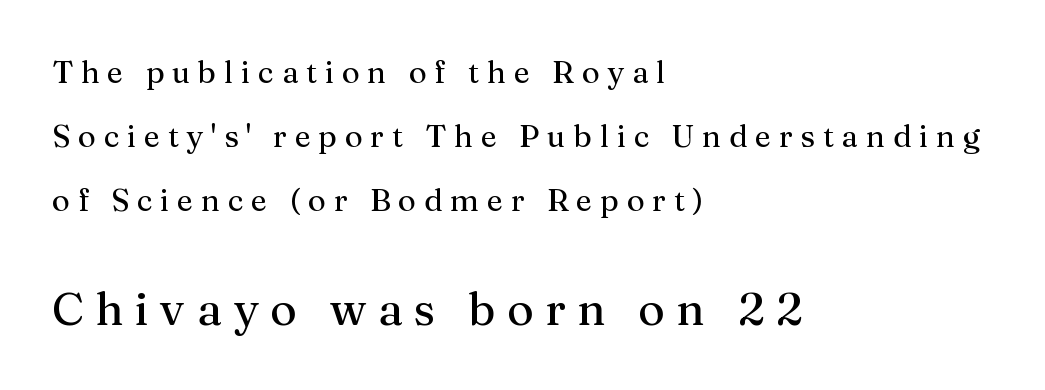
It's the straight-up-and-down kind of type. The rendering uses a large line-height, opening up the rows. Check under the words: just untouched page. Character widths vary here, with narrow letters taking less room than wide ones.
